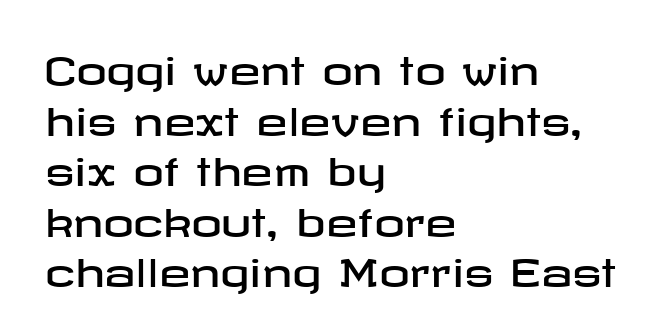
Ascenders rise straight up at ninety degrees. Leftover space on each line is placed entirely after the last word. Is there much room between lines? A standard amount, neither cramped nor airy. Check where the strokes stop: nothing finishes them off — pure sans. The passage shown is not underscored anywhere.
